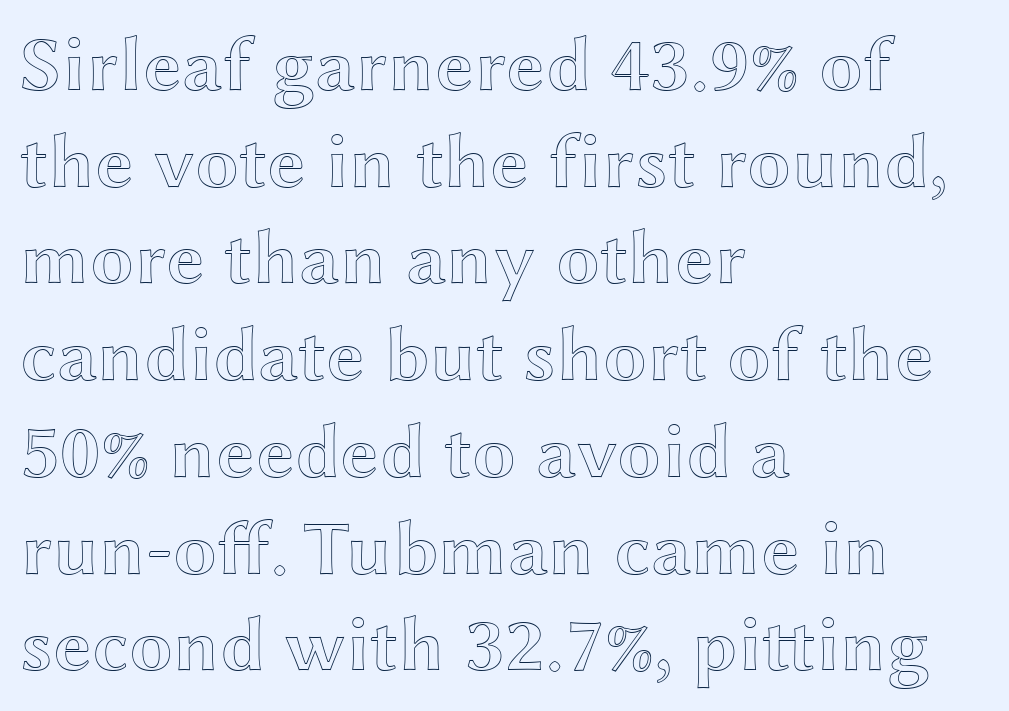
Q: Is the text italic (slanted)? A: No, it is upright.
Q: Is the text underlined? A: No.
Q: How is the paragraph aligned? A: Left-aligned.
Q: Is the spacing between letters normal or unusually wide? A: Normal.
Q: Width (condensed, normal, or wide)? A: Wide.
Q: x-height? A: Medium.
Q: Monospaced? A: No.
